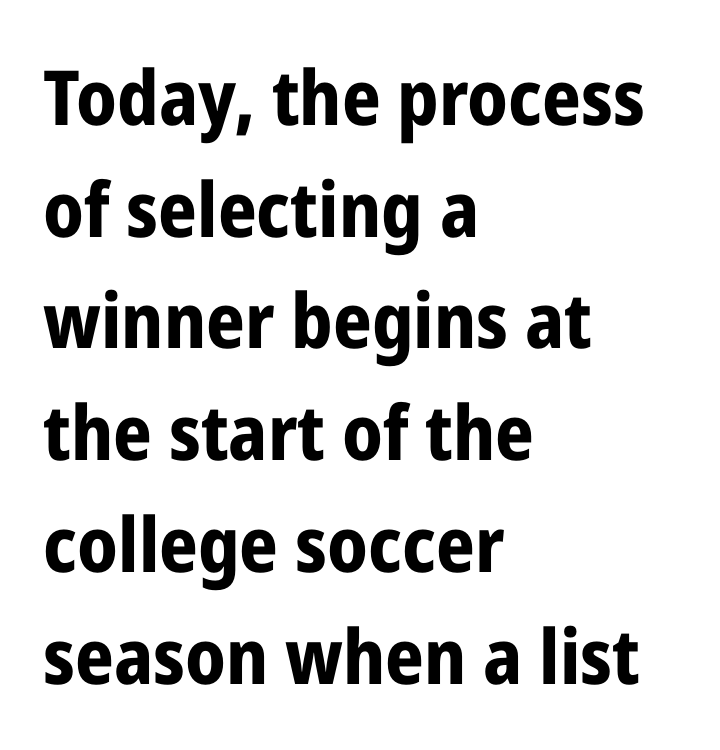
The image shows 76 px bold, condensed sans-serif type, upright; set left-aligned, normal line spacing (1.47x), normal letter spacing, not underlined; low stroke contrast and a medium x-height.
